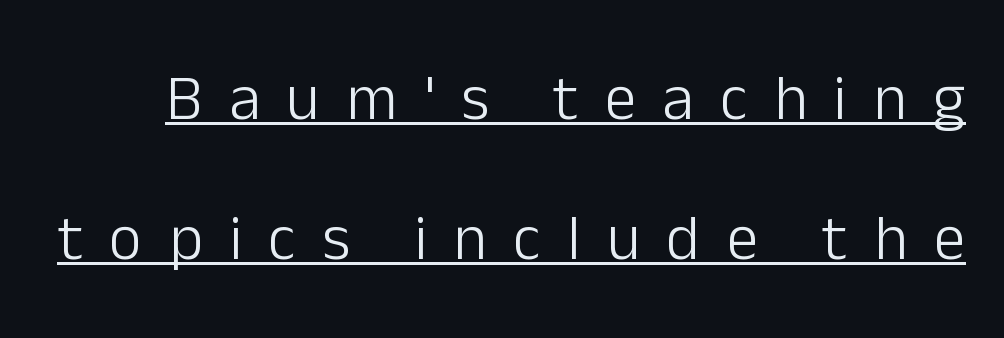
The image shows 64 px light sans-serif type, upright; set loose line spacing (2.18x), unusually wide letter spacing (+0.41 em), underlined; low stroke contrast and a medium x-height.
